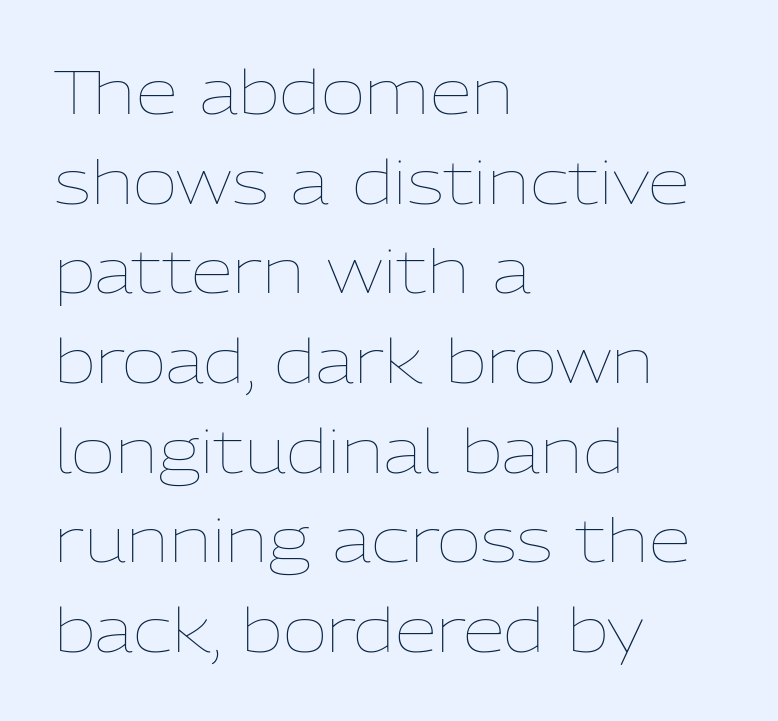
Unlike italic type, these characters show no tilt at all. The paragraph shown leans on its left margin. How are the letters spaced? Ordinarily, with no added tracking. Vertical spacing — default. Think of a printed novel: that variable character pitch is what you see here. Underlining? Definitely not there.
